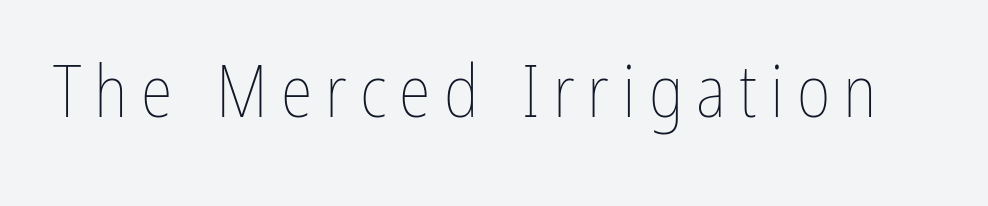
Q: Is the text bold? A: No.
Q: Is the text italic (slanted)? A: No, it is upright.
Q: Is the text underlined? A: No.
Q: Width (condensed, normal, or wide)? A: Condensed.
Q: Stroke contrast? A: Low.
Q: x-height? A: Medium.
Q: Monospaced? A: No.
